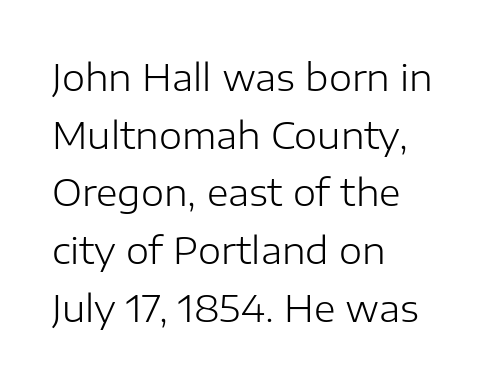
The setting favours the left margin, as ordinary paragraphs usually do. A typesetter would label this face a sans. Letters have the restrained weight of plain body copy at most. It's the straight-up-and-down kind of type. Words float on clear page, feet unadorned. What's the leading like? Ordinary, nothing unusual.
